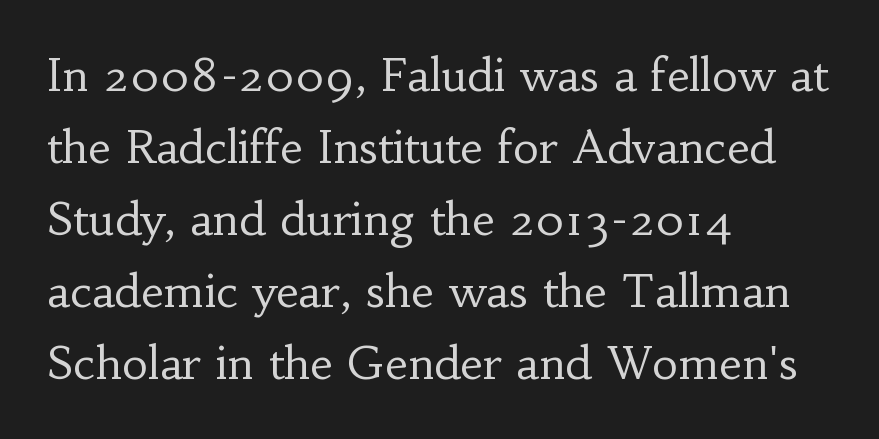
{"serif": "yes", "italic": "no", "bold": "no", "weight": "regular", "width": "normal", "stroke_contrast": "low", "x_height": "small", "monospaced": "no", "underline": "no", "align": "left", "line_spacing": "normal", "line_spacing_ratio": 1.6, "letter_spacing": "normal", "letter_spacing_em": 0.0, "glyph_px": 45}
